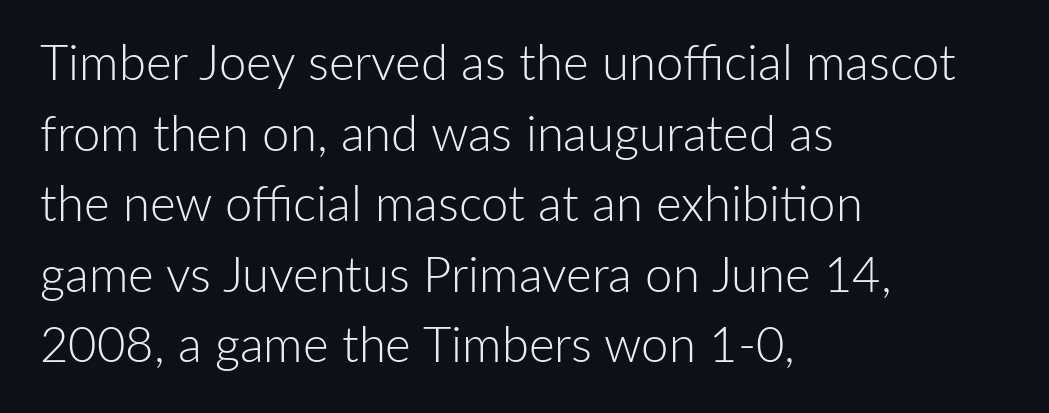
Q: Is the text bold? A: No.
Q: Is the text italic (slanted)? A: No, it is upright.
Q: Is the typeface a serif or a sans-serif typeface? A: Sans-serif.
Q: Is the text underlined? A: No.
Q: How is the paragraph aligned? A: Left-aligned.
Q: Is the spacing between letters normal or unusually wide? A: Normal.
Q: Is the spacing between lines tight, normal or loose? A: Normal.
Q: Width (condensed, normal, or wide)? A: Normal.
Q: Stroke contrast? A: Low.
Q: x-height? A: Medium.
Q: Monospaced? A: No.
